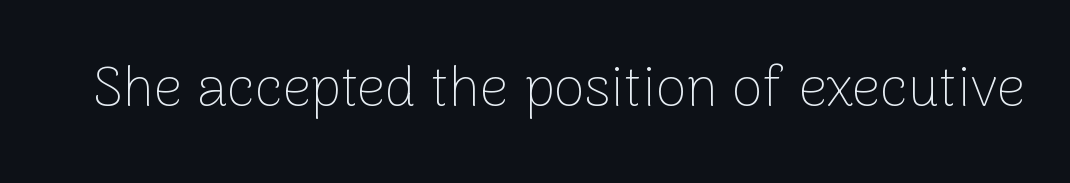
Quick note: not italic, upright. Rule under the text: the space is simply empty. The type family on display is of the sans-serif kind. The tracking reads as untouched default to a designer's eye.
